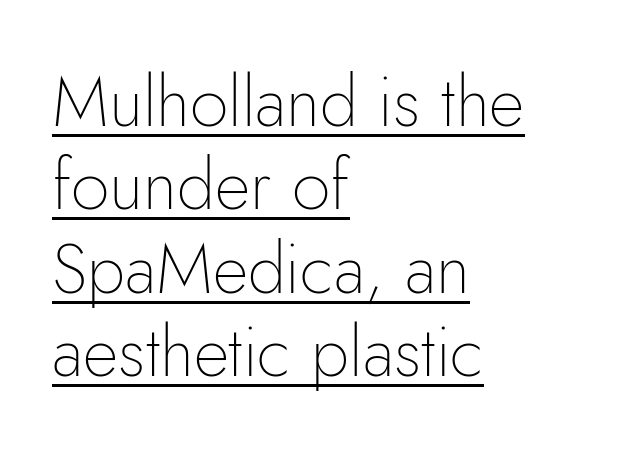
Q: Is the text bold? A: No.
Q: Is the text italic (slanted)? A: No, it is upright.
Q: Is the typeface a serif or a sans-serif typeface? A: Sans-serif.
Q: Is the text underlined? A: Yes.
Q: How is the paragraph aligned? A: Left-aligned.
Q: Is the spacing between letters normal or unusually wide? A: Normal.
Q: Width (condensed, normal, or wide)? A: Normal.
Q: Stroke contrast? A: Low.
Q: x-height? A: Small.
Q: Monospaced? A: No.
